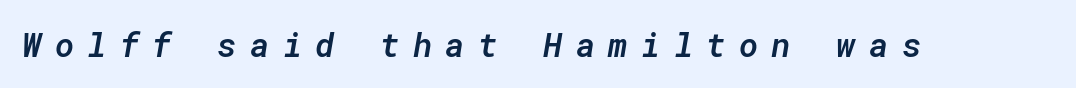
Q: Is the text bold? A: Semi-bold.
Q: Is the text italic (slanted)? A: Yes, it leans right by about 10 degrees.
Q: Is the text underlined? A: No.
Q: Is the spacing between letters normal or unusually wide? A: Unusually wide.
Q: Width (condensed, normal, or wide)? A: Normal.
Q: Stroke contrast? A: Low.
Q: x-height? A: Medium.
Q: Monospaced? A: Yes.
